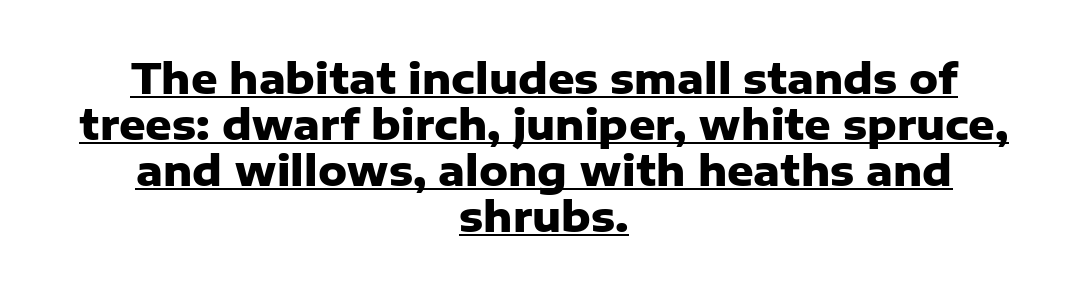
Q: Is the text bold? A: Yes.
Q: Is the text italic (slanted)? A: No, it is upright.
Q: Is the typeface a serif or a sans-serif typeface? A: Sans-serif.
Q: Is the text underlined? A: Yes.
Q: How is the paragraph aligned? A: Centered.
Q: Is the spacing between letters normal or unusually wide? A: Normal.
Q: Is the spacing between lines tight, normal or loose? A: Tight.
Q: Width (condensed, normal, or wide)? A: Normal.
Q: Stroke contrast? A: Low.
Q: x-height? A: Medium.
Q: Monospaced? A: No.
